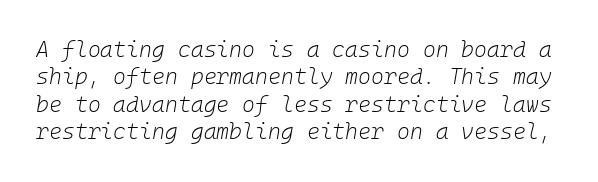
{"italic": "yes", "lean": "right", "slant_degrees": 10, "bold": "no", "underline": "no", "line_spacing": "normal", "line_spacing_ratio": 1.25, "letter_spacing": "normal", "letter_spacing_em": 0.0, "glyph_px": 22}
